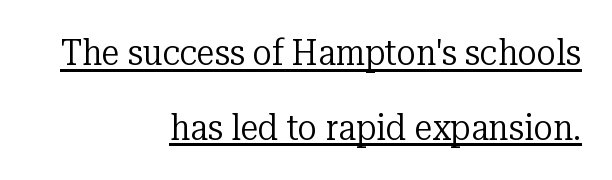
Q: Is the text bold? A: No.
Q: Is the text italic (slanted)? A: No, it is upright.
Q: Is the typeface a serif or a sans-serif typeface? A: Serif.
Q: Is the text underlined? A: Yes.
Q: How is the paragraph aligned? A: Right-aligned.
Q: Is the spacing between letters normal or unusually wide? A: Normal.
Q: Is the spacing between lines tight, normal or loose? A: Loose.
Q: Width (condensed, normal, or wide)? A: Normal.
Q: Stroke contrast? A: Low.
Q: x-height? A: Medium.
Q: Monospaced? A: No.
